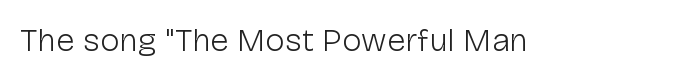
{"serif": "no", "italic": "no", "bold": "no", "weight": "light", "width": "normal", "stroke_contrast": "low", "x_height": "medium", "monospaced": "no", "underline": "no", "letter_spacing": "normal", "letter_spacing_em": 0.0, "glyph_px": 33}
